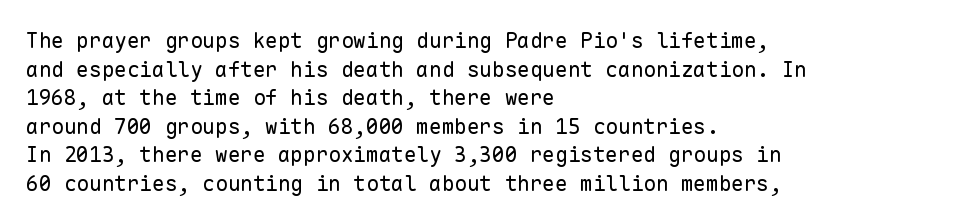
The image shows 21 px text type, upright; set left-aligned, normal line spacing (1.36x), normal letter spacing, not underlined.
